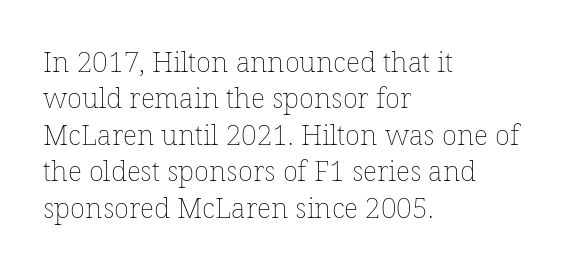
The image shows 28 px thin type, upright; set left-aligned, normal line spacing (1.3x), normal letter spacing, not underlined; low stroke contrast and a medium x-height.
